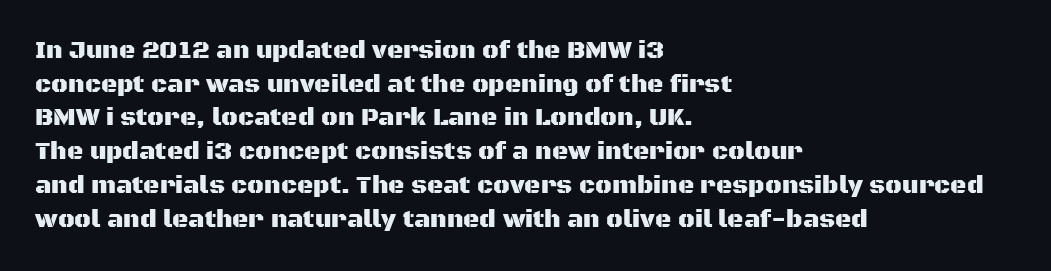
The image shows 25 px text type, upright; set left-aligned, normal line spacing (1.35x), normal letter spacing, not underlined.
